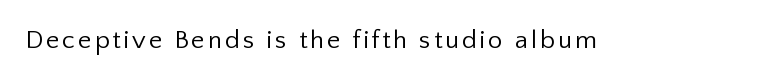
The image shows 26 px text type, upright; set not underlined.
